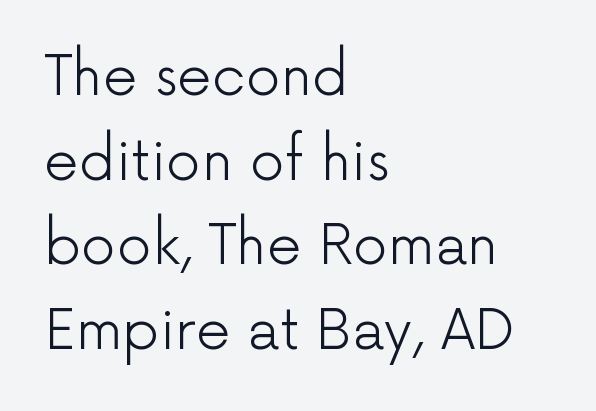
The image shows 55 px light sans-serif type, upright; set left-aligned, normal line spacing (1.54x), normal letter spacing, not underlined; low stroke contrast and a medium x-height.
